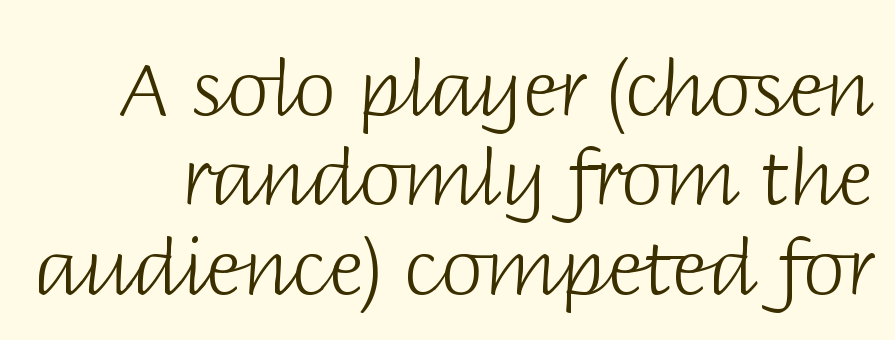
The image shows 77 px light sans-serif type, upright; set line spacing 1.16x, normal letter spacing, not underlined; low stroke contrast and a large x-height.
